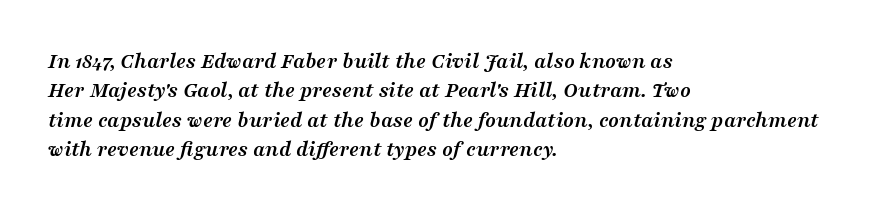
{"italic": "yes", "lean": "right", "slant_degrees": 16, "bold": "yes", "underline": "no", "align": "left", "line_spacing": "normal", "line_spacing_ratio": 1.34, "letter_spacing": "normal", "letter_spacing_em": 0.0, "glyph_px": 22}
